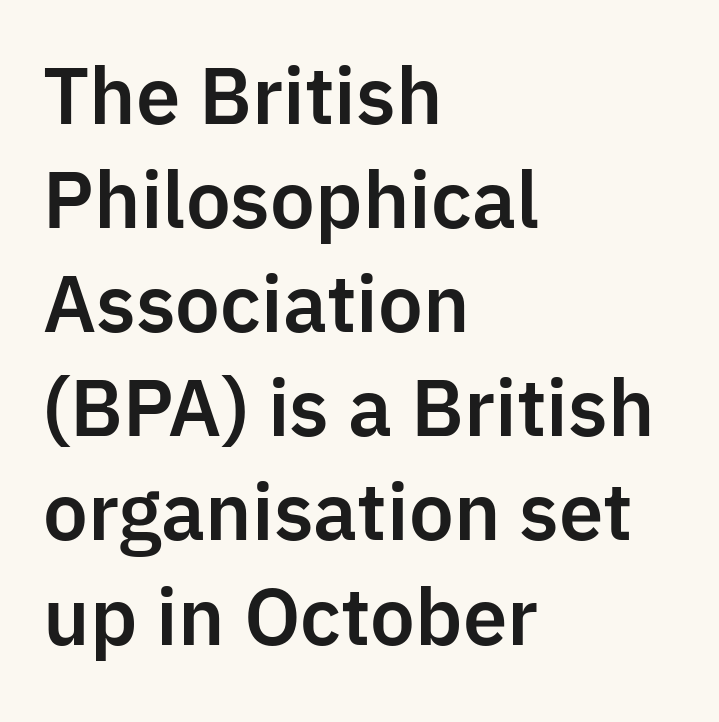
Q: Is the text italic (slanted)? A: No, it is upright.
Q: Is the typeface a serif or a sans-serif typeface? A: Sans-serif.
Q: Is the text underlined? A: No.
Q: How is the paragraph aligned? A: Left-aligned.
Q: Is the spacing between letters normal or unusually wide? A: Normal.
Q: Is the spacing between lines tight, normal or loose? A: Normal.
Q: Width (condensed, normal, or wide)? A: Normal.
Q: Stroke contrast? A: Low.
Q: x-height? A: Medium.
Q: Monospaced? A: No.
